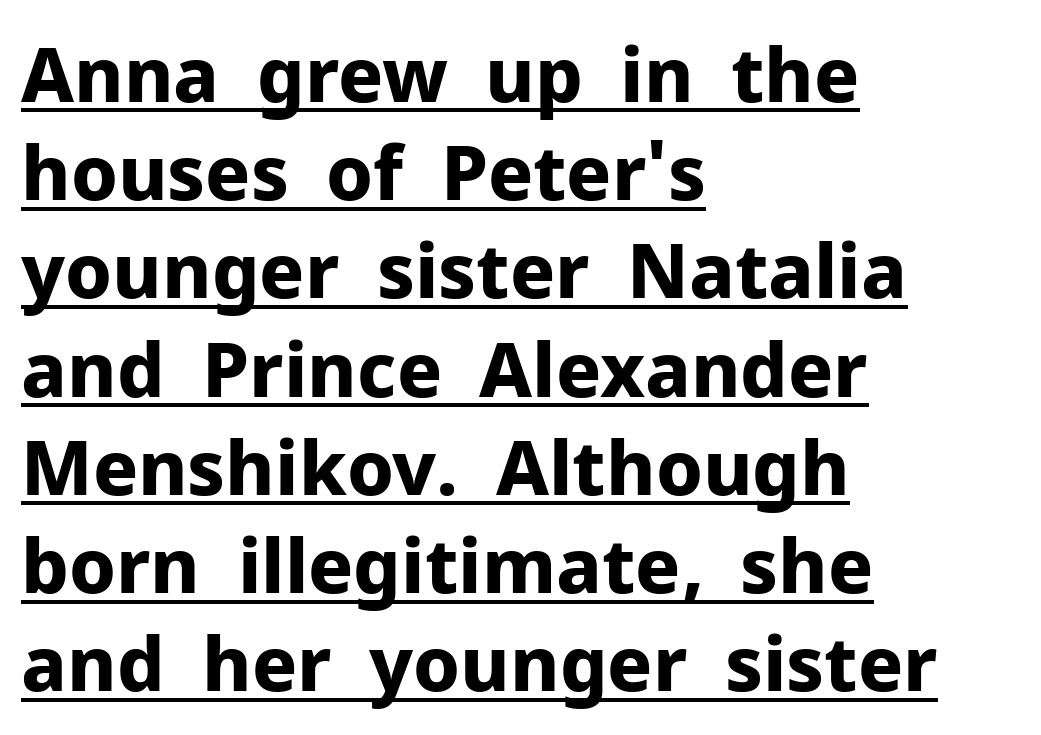
The image shows 75 px bold sans-serif type, upright; set left-aligned, normal line spacing (1.31x), normal letter spacing, underlined; low stroke contrast and a medium x-height.
